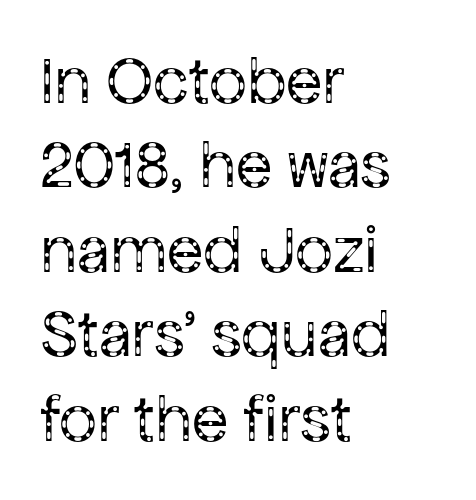
{"serif": "no", "italic": "no", "bold": "no", "weight": "regular", "width": "normal", "stroke_contrast": "low", "x_height": "medium", "monospaced": "no", "underline": "no", "align": "left", "line_spacing": "normal", "line_spacing_ratio": 1.26, "letter_spacing": "normal", "letter_spacing_em": 0.0, "glyph_px": 67}
